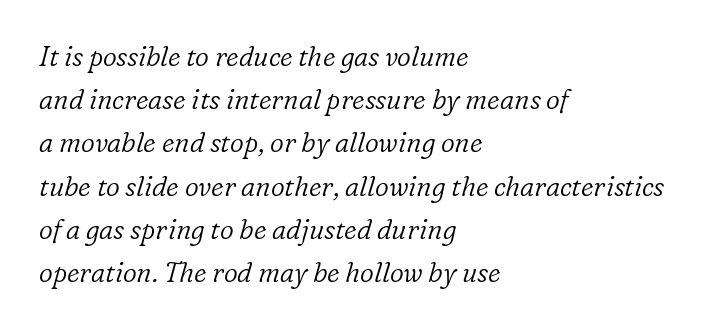
The cut favours lightness, reaching ordinary text weight at its darkest. Normally led — the rows are evenly, conventionally spaced. All the whitespace from short lines collects on the right. The glyphs look as if they've been sheared to an angle. Standard letterfit; no display-style spreading of the glyphs.
